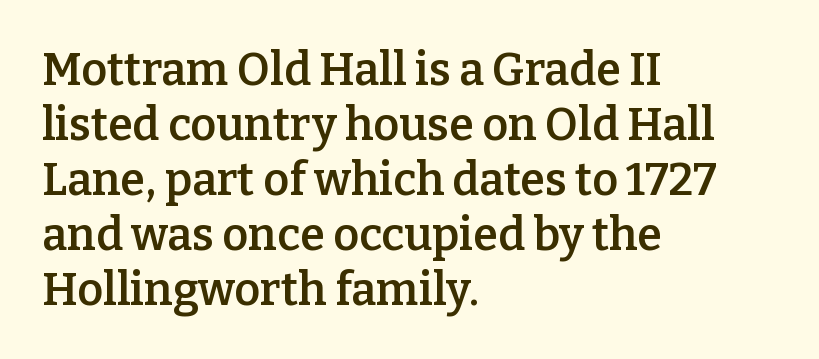
{"serif": "yes", "italic": "no", "bold": "semi", "weight": "semibold", "width": "normal", "stroke_contrast": "low", "x_height": "medium", "monospaced": "no", "underline": "no", "align": "left", "line_spacing_ratio": 1.22, "letter_spacing": "normal", "letter_spacing_em": 0.0, "glyph_px": 45}
